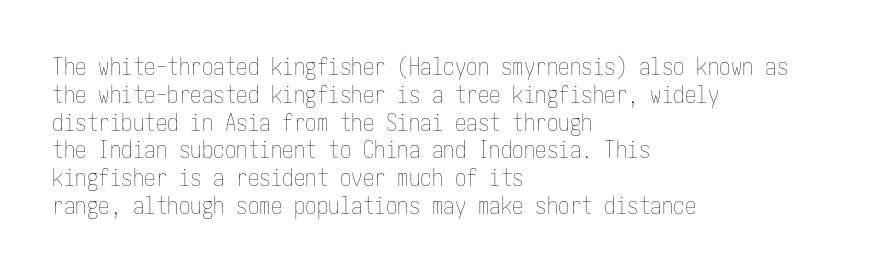
Italic: no, the glyphs are upright roman. Typeset ragged right — the left edge is the straight one. The gaps between neighbouring characters are ordinary and unremarkable. No letter is thick-stroked: the sample isn't bold. Lines of text with bare space underneath.
